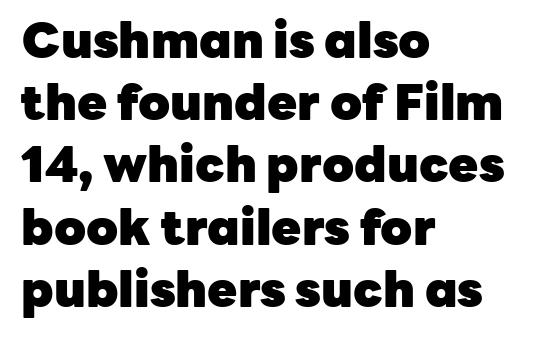
{"serif": "no", "italic": "no", "bold": "yes", "weight": "heavy", "width": "normal", "stroke_contrast": "low", "x_height": "medium", "monospaced": "no", "underline": "no", "align": "left", "line_spacing": "normal", "line_spacing_ratio": 1.27, "letter_spacing": "normal", "letter_spacing_em": 0.0, "glyph_px": 49}
